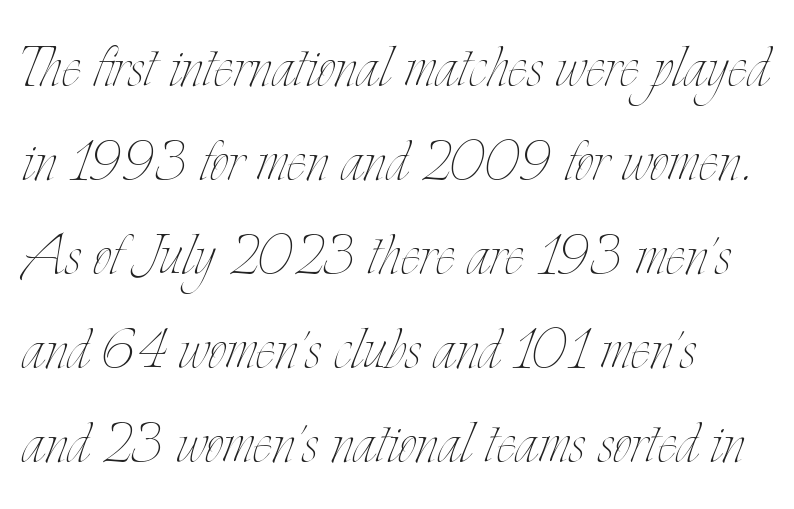
{"bold": "no", "weight": "thin", "width": "condensed", "stroke_contrast": "low", "x_height": "small", "monospaced": "no", "underline": "no", "align": "left", "line_spacing": "normal", "line_spacing_ratio": 1.27, "letter_spacing": "normal", "letter_spacing_em": 0.0, "glyph_px": 74}
